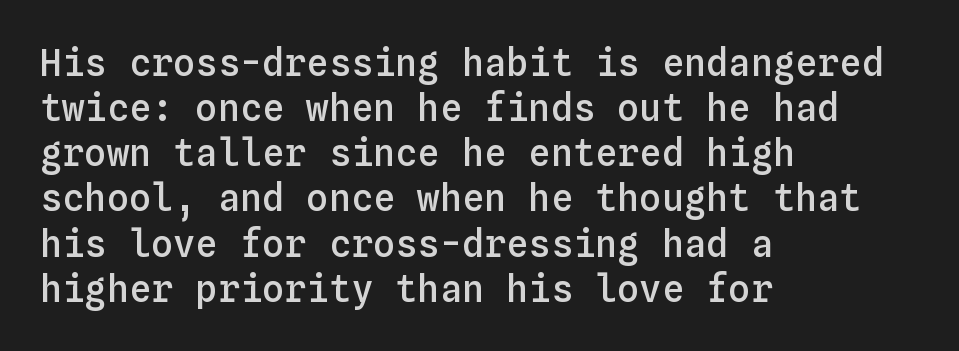
The image shows 37 px semibold type, upright, monospaced; set left-aligned, line spacing 1.22x, normal letter spacing, not underlined; low stroke contrast and a medium x-height.
